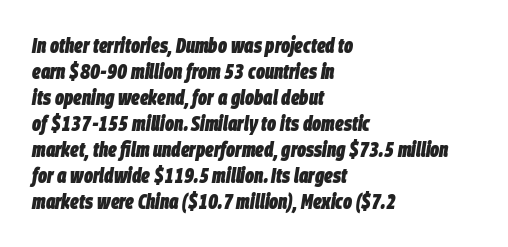
Q: Is the text bold? A: Yes.
Q: Is the text italic (slanted)? A: Yes, it leans right by about 9 degrees.
Q: Is the text underlined? A: No.
Q: How is the paragraph aligned? A: Left-aligned.
Q: Is the spacing between letters normal or unusually wide? A: Normal.
